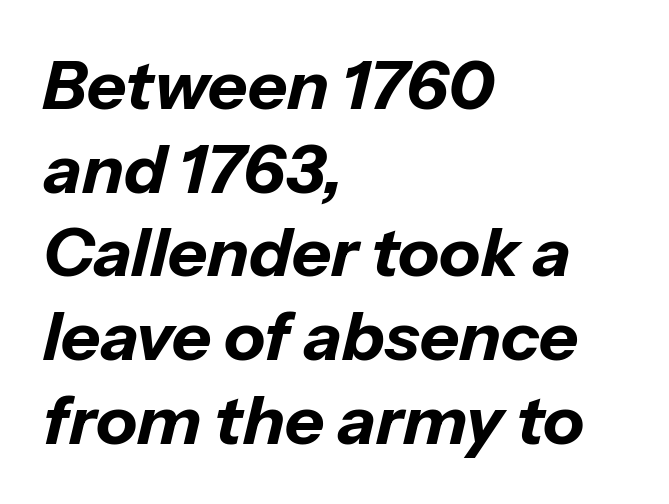
The image shows 68 px bold type, italic (leaning right); set left-aligned, line spacing 1.23x, normal letter spacing, not underlined; low stroke contrast and a medium x-height.
